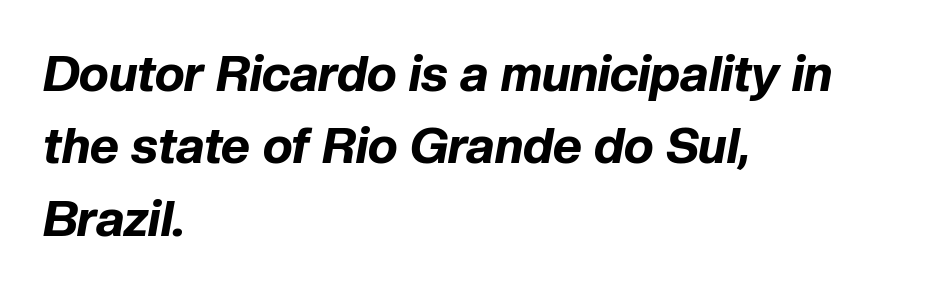
Words float on clear page, feet unadorned. This is heavy type, rendered in bold. The font's italic variant was chosen for this text. The lines are quadded left.
